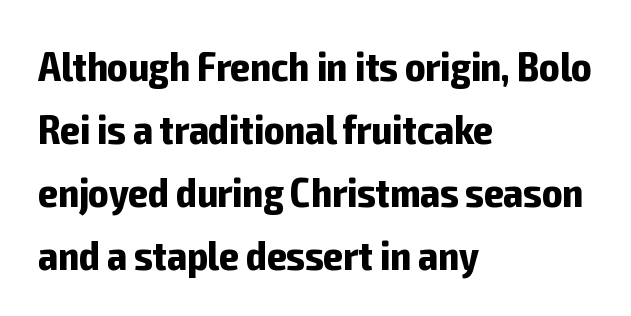
Q: Is the text bold? A: Yes.
Q: Is the text italic (slanted)? A: No, it is upright.
Q: Is the typeface a serif or a sans-serif typeface? A: Sans-serif.
Q: Is the text underlined? A: No.
Q: How is the paragraph aligned? A: Left-aligned.
Q: Is the spacing between letters normal or unusually wide? A: Normal.
Q: Is the spacing between lines tight, normal or loose? A: Normal.
Q: Width (condensed, normal, or wide)? A: Condensed.
Q: Stroke contrast? A: Low.
Q: x-height? A: Medium.
Q: Monospaced? A: No.
